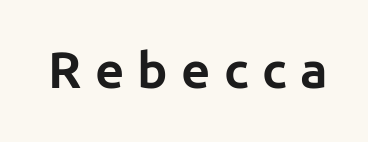
{"serif": "no", "italic": "no", "bold": "yes", "weight": "bold", "width": "normal", "stroke_contrast": "low", "x_height": "medium", "monospaced": "no", "underline": "no", "letter_spacing": "wide", "letter_spacing_em": 0.26, "glyph_px": 51}
